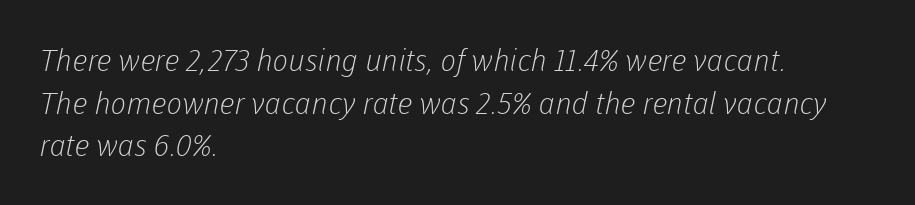
The image shows 30 px light sans-serif type; set left-aligned, normal line spacing (1.42x), normal letter spacing, not underlined; low stroke contrast and a medium x-height.
